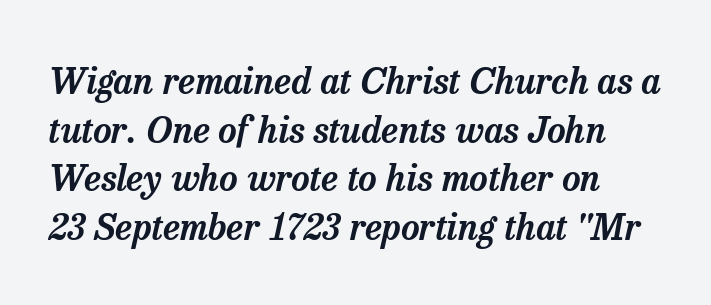
{"serif": "yes", "italic": "yes", "lean": "right", "slant_degrees": 13, "width": "normal", "stroke_contrast": "low", "x_height": "medium", "monospaced": "no", "underline": "no", "line_spacing": "normal", "line_spacing_ratio": 1.35, "letter_spacing": "normal", "letter_spacing_em": 0.0, "glyph_px": 36}
